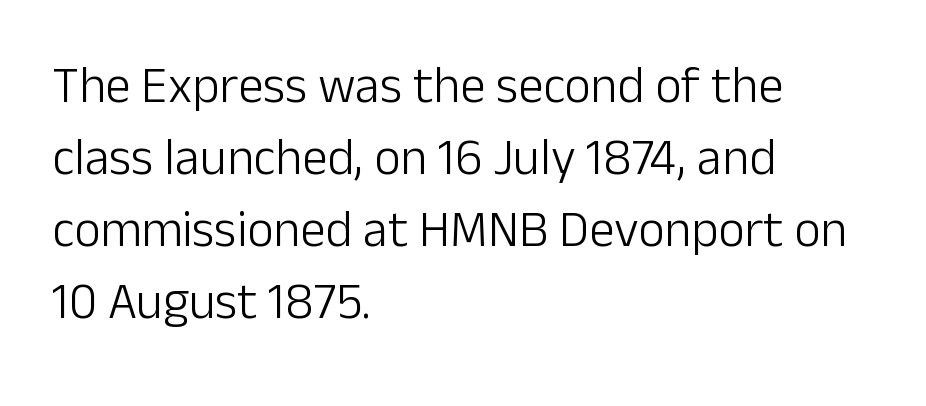
The image shows 51 px light sans-serif type, upright; set left-aligned, normal line spacing (1.41x), normal letter spacing, not underlined; low stroke contrast and a medium x-height.
